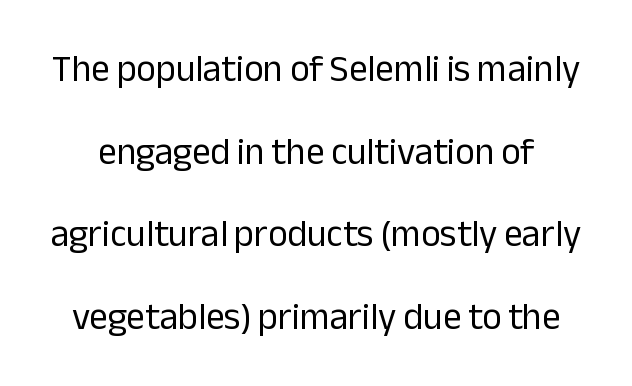
The image shows 37 px regular-weight sans-serif type, upright; set loose line spacing (2.23x), normal letter spacing, not underlined; low stroke contrast and a medium x-height.
